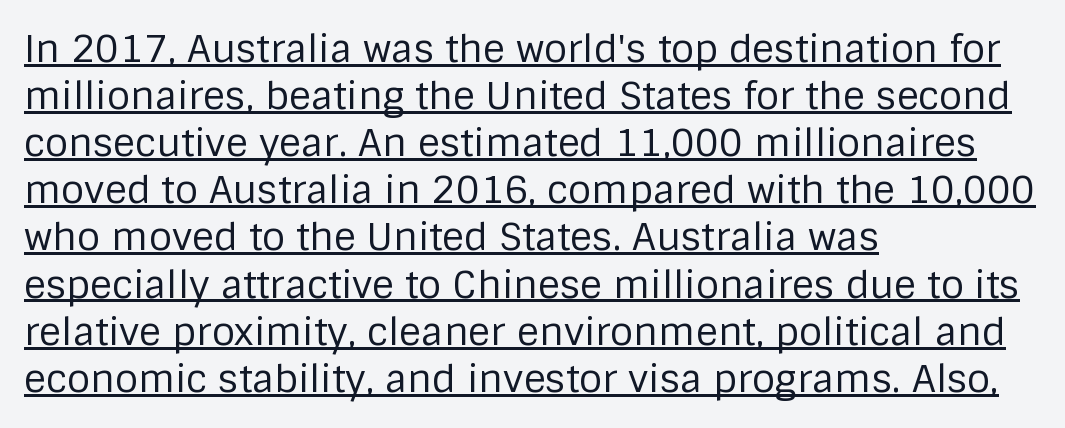
Standard letterfit; no display-style spreading of the glyphs. Think of a printed novel: that variable character pitch is what you see here. Every character sits straight up, as roman type does. This is underlined copy, the kind a proofreader might mark for attention.
